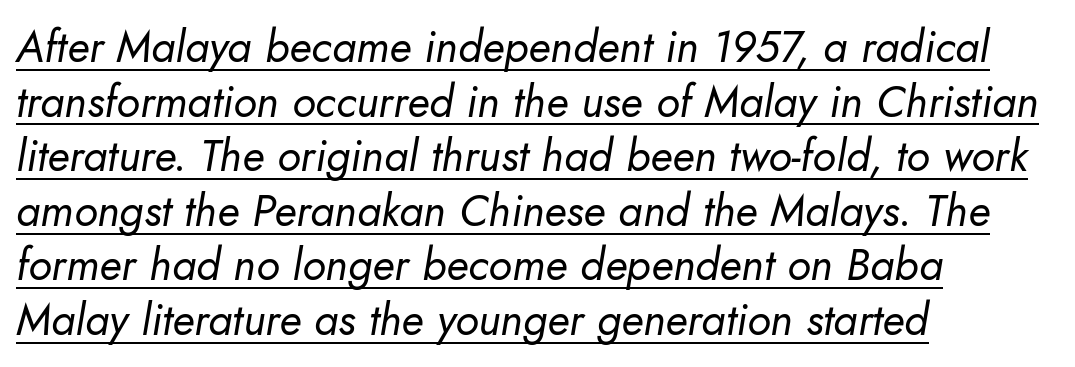
Q: Is the text bold? A: No.
Q: Is the text italic (slanted)? A: Yes, it leans right by about 10 degrees.
Q: Is the text underlined? A: Yes.
Q: How is the paragraph aligned? A: Left-aligned.
Q: Is the spacing between letters normal or unusually wide? A: Normal.
Q: Width (condensed, normal, or wide)? A: Normal.
Q: Stroke contrast? A: Low.
Q: x-height? A: Small.
Q: Monospaced? A: No.
